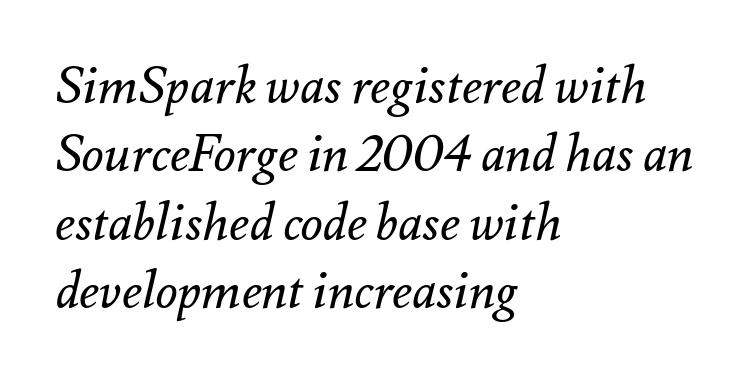
The image shows 51 px regular-weight type, italic (leaning right); set left-aligned, normal line spacing (1.34x), normal letter spacing, not underlined; medium stroke contrast and a small x-height.
